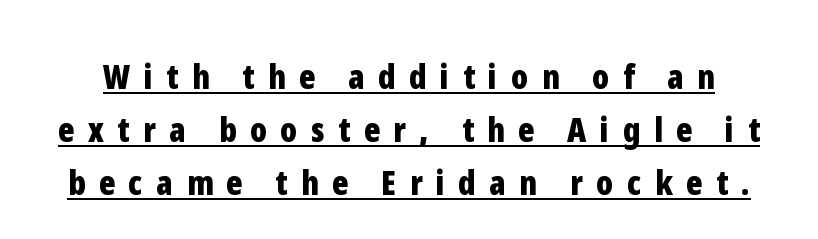
The image shows 34 px bold, condensed sans-serif type, upright; set normal line spacing (1.56x), unusually wide letter spacing (+0.4 em), underlined; low stroke contrast and a medium x-height.
